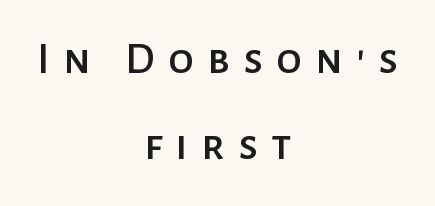
Q: Is the text italic (slanted)? A: No, it is upright.
Q: Is the typeface a serif or a sans-serif typeface? A: Sans-serif.
Q: Is the text underlined? A: No.
Q: How is the paragraph aligned? A: Centered.
Q: Is the spacing between letters normal or unusually wide? A: Unusually wide.
Q: Width (condensed, normal, or wide)? A: Normal.
Q: Stroke contrast? A: Low.
Q: x-height? A: Medium.
Q: Monospaced? A: No.
